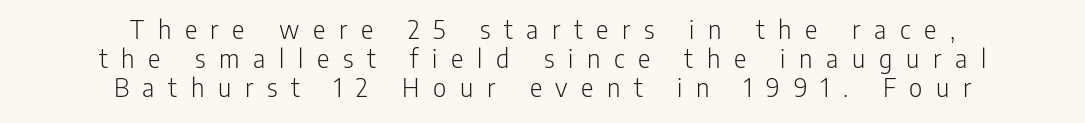
Q: Is the text bold? A: No.
Q: Is the text italic (slanted)? A: No, it is upright.
Q: Is the typeface a serif or a sans-serif typeface? A: Sans-serif.
Q: Is the text underlined? A: No.
Q: How is the paragraph aligned? A: Centered.
Q: Is the spacing between letters normal or unusually wide? A: Unusually wide.
Q: Is the spacing between lines tight, normal or loose? A: Tight.
Q: Width (condensed, normal, or wide)? A: Condensed.
Q: Stroke contrast? A: Low.
Q: x-height? A: Medium.
Q: Monospaced? A: No.
